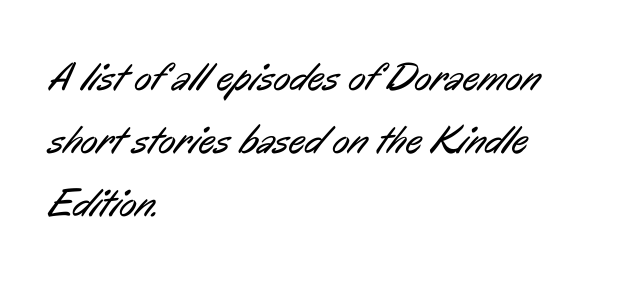
Q: Is the text bold? A: No.
Q: Is the typeface a serif or a sans-serif typeface? A: Sans-serif.
Q: Is the text underlined? A: No.
Q: How is the paragraph aligned? A: Left-aligned.
Q: Is the spacing between letters normal or unusually wide? A: Normal.
Q: Is the spacing between lines tight, normal or loose? A: Normal.
Q: Width (condensed, normal, or wide)? A: Condensed.
Q: Stroke contrast? A: Low.
Q: x-height? A: Medium.
Q: Monospaced? A: No.
